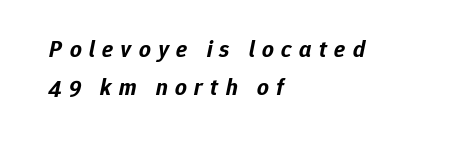
{"italic": "yes", "lean": "right", "slant_degrees": 12, "bold": "yes", "underline": "no", "align": "left", "line_spacing": "normal", "line_spacing_ratio": 1.67, "letter_spacing": "wide", "letter_spacing_em": 0.32, "glyph_px": 23}
